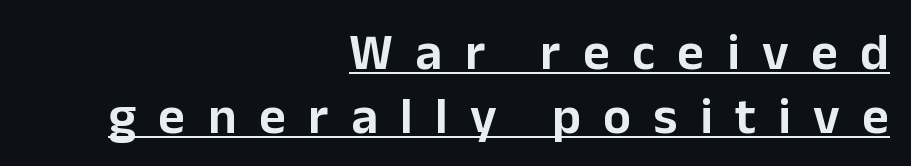
The image shows 52 px sans-serif type, upright; set right-aligned, line spacing 1.23x, unusually wide letter spacing (+0.43 em), underlined; low stroke contrast and a medium x-height.
